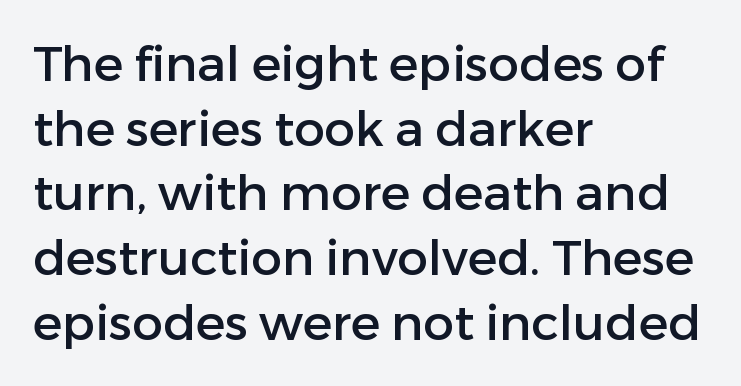
{"serif": "no", "italic": "no", "width": "normal", "stroke_contrast": "low", "x_height": "medium", "monospaced": "no", "underline": "no", "align": "left", "line_spacing": "normal", "line_spacing_ratio": 1.32, "letter_spacing": "normal", "letter_spacing_em": 0.0, "glyph_px": 49}
